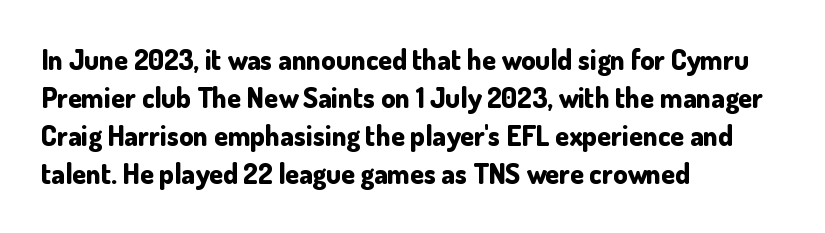
Q: Is the text bold? A: Yes.
Q: Is the text italic (slanted)? A: No, it is upright.
Q: Is the typeface a serif or a sans-serif typeface? A: Sans-serif.
Q: Is the text underlined? A: No.
Q: How is the paragraph aligned? A: Left-aligned.
Q: Is the spacing between letters normal or unusually wide? A: Normal.
Q: Is the spacing between lines tight, normal or loose? A: Normal.
Q: Width (condensed, normal, or wide)? A: Normal.
Q: Stroke contrast? A: Low.
Q: x-height? A: Small.
Q: Monospaced? A: No.
